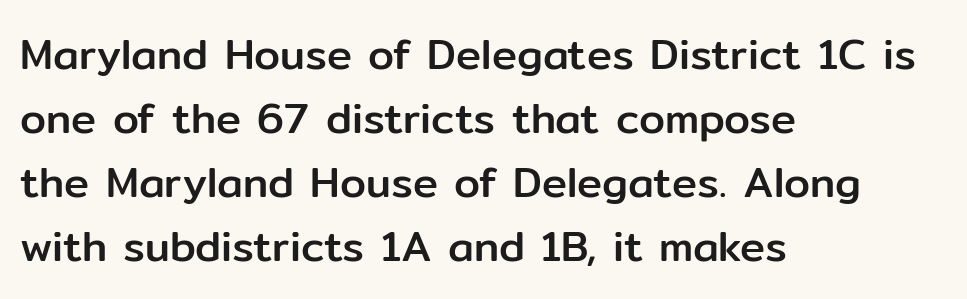
{"serif": "no", "italic": "no", "width": "normal", "stroke_contrast": "low", "x_height": "medium", "monospaced": "no", "underline": "no", "align": "left", "line_spacing": "normal", "line_spacing_ratio": 1.52, "letter_spacing": "normal", "letter_spacing_em": 0.0, "glyph_px": 42}
